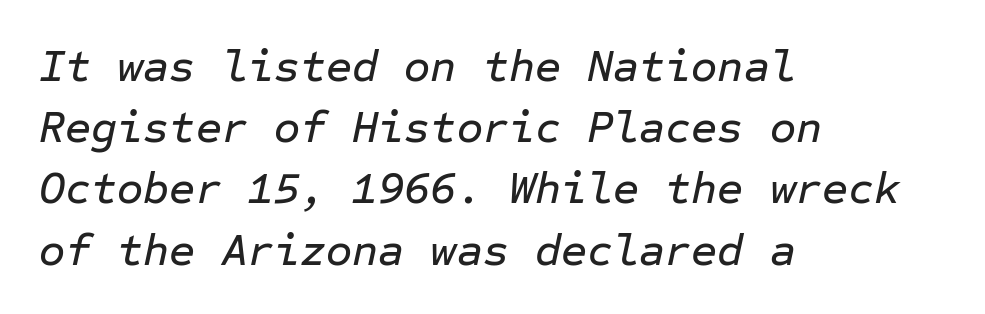
The image shows 45 px text type, italic (leaning right), monospaced; set left-aligned, normal line spacing (1.36x), normal letter spacing, not underlined; low stroke contrast and a medium x-height.
